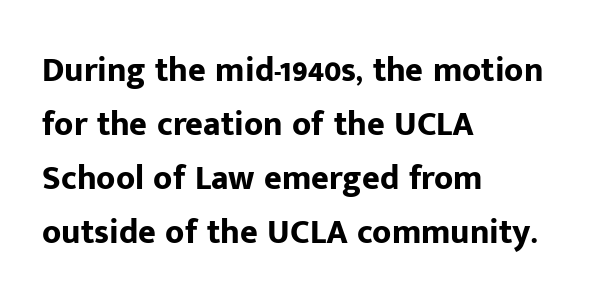
Q: Is the text bold? A: Yes.
Q: Is the text italic (slanted)? A: No, it is upright.
Q: Is the typeface a serif or a sans-serif typeface? A: Sans-serif.
Q: Is the text underlined? A: No.
Q: How is the paragraph aligned? A: Left-aligned.
Q: Is the spacing between letters normal or unusually wide? A: Normal.
Q: Is the spacing between lines tight, normal or loose? A: Normal.
Q: Width (condensed, normal, or wide)? A: Normal.
Q: Stroke contrast? A: Low.
Q: x-height? A: Medium.
Q: Monospaced? A: No.
